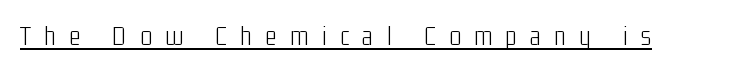
{"serif": "no", "italic": "no", "bold": "no", "weight": "light", "width": "condensed", "stroke_contrast": "low", "x_height": "medium", "monospaced": "no", "underline": "yes", "letter_spacing": "wide", "letter_spacing_em": 0.47, "glyph_px": 28}
